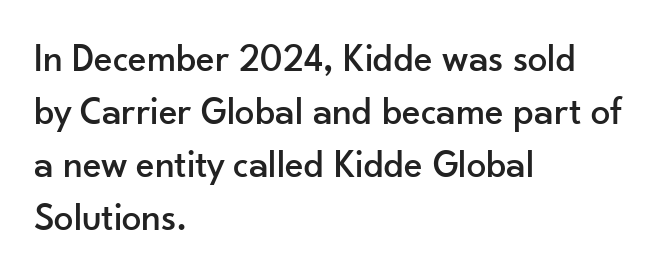
Q: Is the text italic (slanted)? A: No, it is upright.
Q: Is the typeface a serif or a sans-serif typeface? A: Sans-serif.
Q: Is the text underlined? A: No.
Q: How is the paragraph aligned? A: Left-aligned.
Q: Is the spacing between letters normal or unusually wide? A: Normal.
Q: Is the spacing between lines tight, normal or loose? A: Normal.
Q: Width (condensed, normal, or wide)? A: Normal.
Q: Stroke contrast? A: Low.
Q: x-height? A: Small.
Q: Monospaced? A: No.
